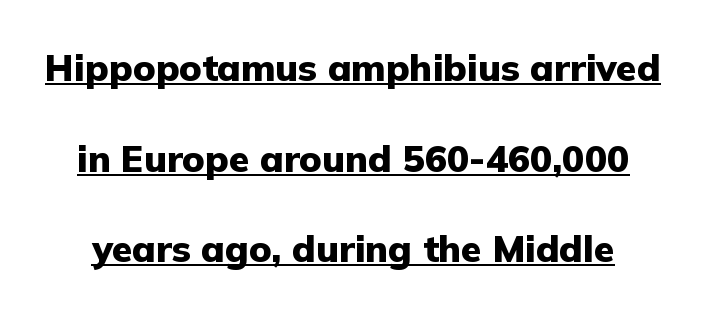
The image shows 37 px heavy sans-serif type, upright; set loose line spacing (2.45x), normal letter spacing, underlined; low stroke contrast and a medium x-height.
